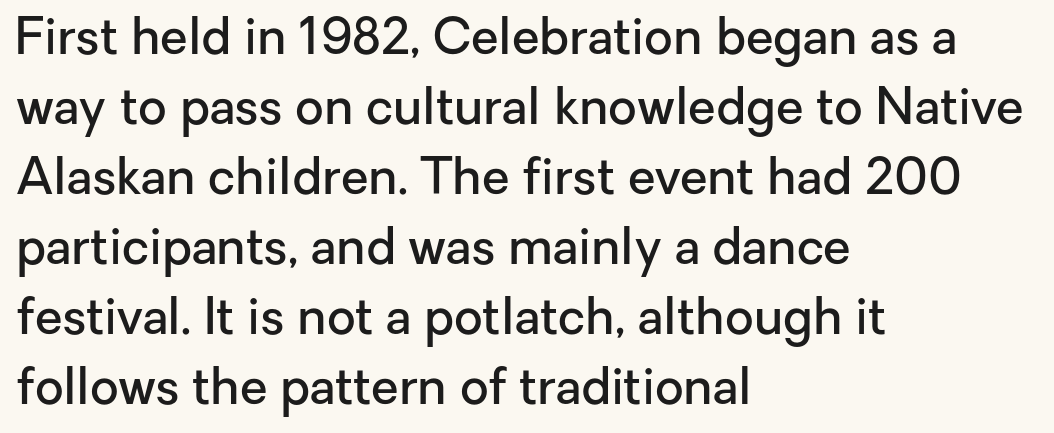
The image shows 50 px semibold sans-serif type, upright; set left-aligned, normal line spacing (1.4x), normal letter spacing, not underlined; low stroke contrast and a medium x-height.
